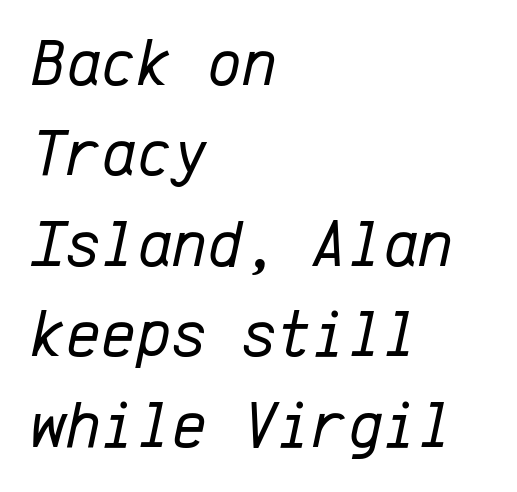
{"italic": "yes", "lean": "right", "slant_degrees": 12, "bold": "no", "weight": "regular", "width": "normal", "stroke_contrast": "low", "x_height": "medium", "monospaced": "yes", "underline": "no", "align": "left", "line_spacing": "normal", "line_spacing_ratio": 1.35, "letter_spacing": "normal", "letter_spacing_em": 0.0, "glyph_px": 67}
